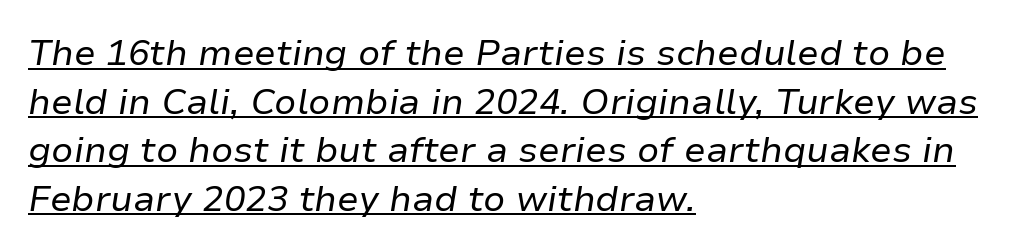
The image shows 36 px regular-weight type, italic (leaning right); set left-aligned, normal line spacing (1.35x), normal letter spacing, underlined; low stroke contrast and a medium x-height.
